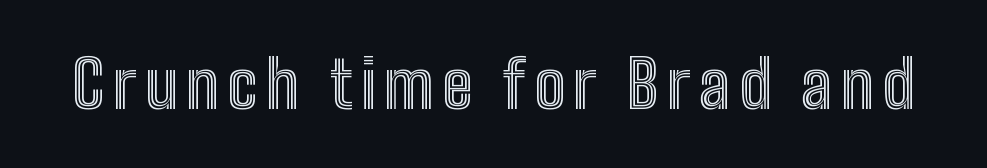
{"italic": "no", "width": "condensed", "x_height": "medium", "monospaced": "no", "underline": "no", "glyph_px": 66}
